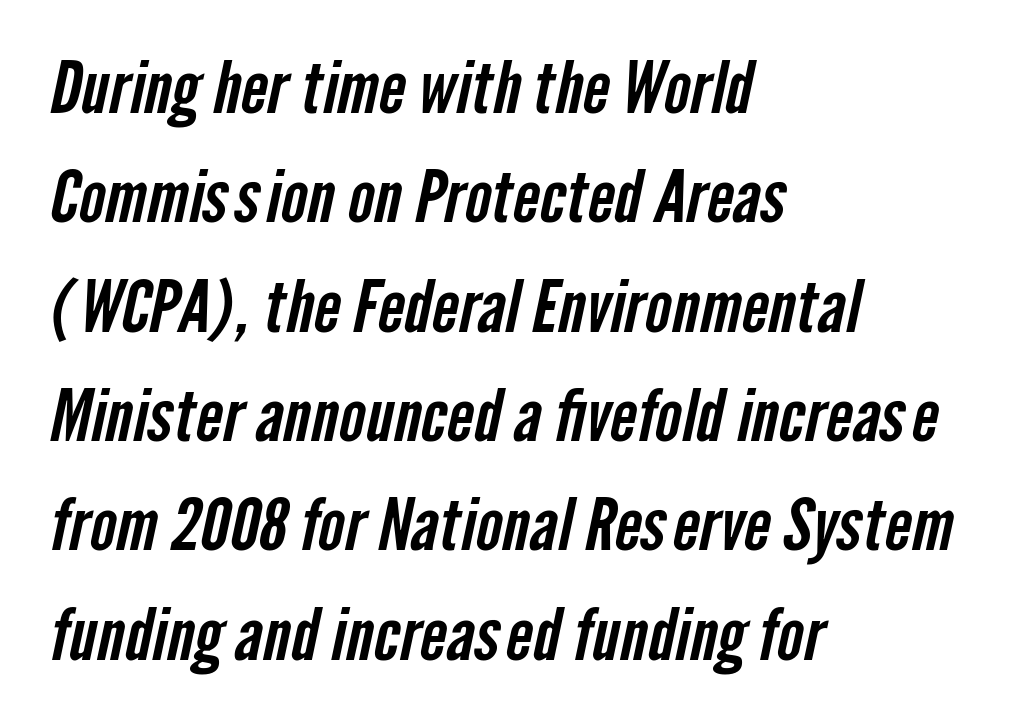
Do the characters align in a grid? No, the font is proportional. Observe the ordinary spacing: letters are neighbours, not strangers. Just letters on the line, the space beneath them empty. Caption: multi-line text, flush left, ragged right. What's the leading like? Ordinary, nothing unusual.
